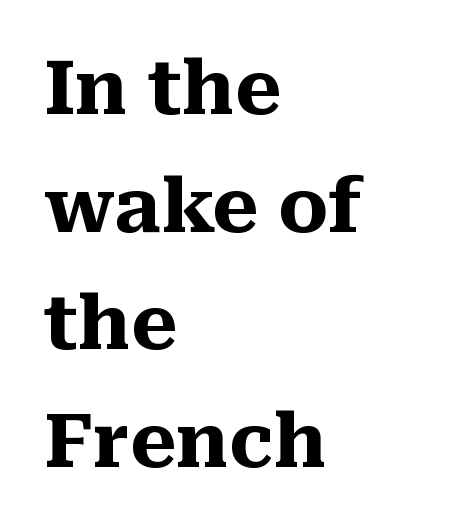
The image shows 75 px heavy serif type, upright; set left-aligned, normal line spacing (1.57x), normal letter spacing, not underlined; medium stroke contrast and a medium x-height.
